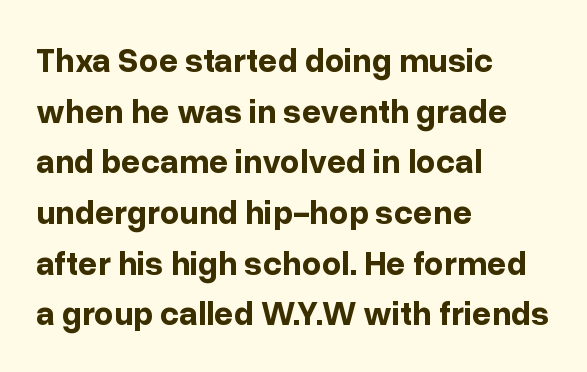
Regarding serifs, this sample does without them. This is the regular roman posture of the typeface. In terms of letterspacing, this is plain default setting. This sample is left-justified, so line endings fall wherever the words run out. The rendering uses natural spacing where letterforms have individual widths.
